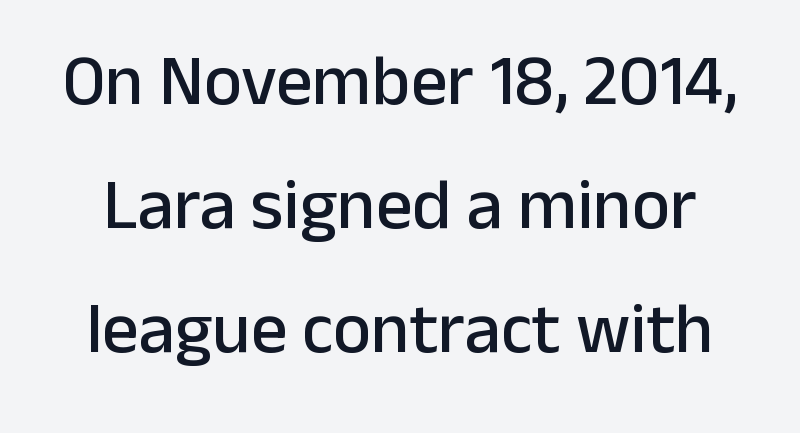
Q: Is the text italic (slanted)? A: No, it is upright.
Q: Is the typeface a serif or a sans-serif typeface? A: Sans-serif.
Q: Is the text underlined? A: No.
Q: Is the spacing between letters normal or unusually wide? A: Normal.
Q: Width (condensed, normal, or wide)? A: Normal.
Q: Stroke contrast? A: Low.
Q: x-height? A: Medium.
Q: Monospaced? A: No.
